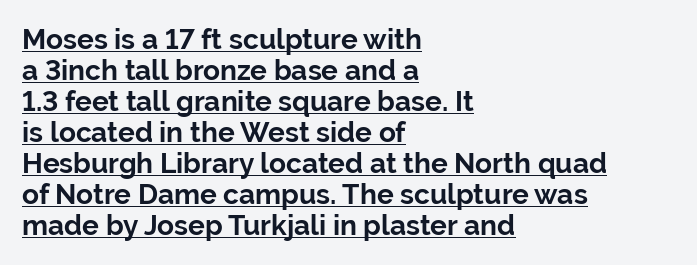
Q: Is the text bold? A: Yes.
Q: Is the text italic (slanted)? A: No, it is upright.
Q: Is the typeface a serif or a sans-serif typeface? A: Sans-serif.
Q: Is the text underlined? A: Yes.
Q: How is the paragraph aligned? A: Left-aligned.
Q: Is the spacing between letters normal or unusually wide? A: Normal.
Q: Is the spacing between lines tight, normal or loose? A: Tight.
Q: Width (condensed, normal, or wide)? A: Normal.
Q: Stroke contrast? A: Low.
Q: x-height? A: Medium.
Q: Monospaced? A: No.
